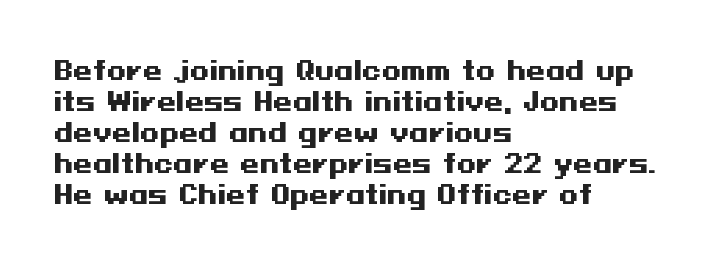
You'd pick this weight for a headline — it's a proper bold. Upright lettering throughout. Nothing unusual about the tracking: characters are spaced as the font intends. Check the space under the baseline: it is left empty.
